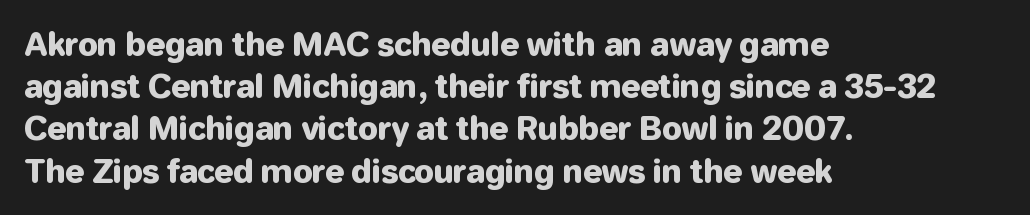
Q: Is the text italic (slanted)? A: No, it is upright.
Q: Is the typeface a serif or a sans-serif typeface? A: Sans-serif.
Q: Is the text underlined? A: No.
Q: How is the paragraph aligned? A: Left-aligned.
Q: Is the spacing between letters normal or unusually wide? A: Normal.
Q: Is the spacing between lines tight, normal or loose? A: Normal.
Q: Width (condensed, normal, or wide)? A: Normal.
Q: Stroke contrast? A: Low.
Q: x-height? A: Medium.
Q: Monospaced? A: No.
